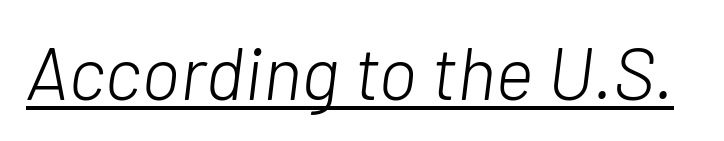
{"italic": "yes", "lean": "right", "slant_degrees": 7, "bold": "no", "weight": "light", "width": "normal", "stroke_contrast": "low", "x_height": "medium", "monospaced": "no", "underline": "yes", "letter_spacing": "normal", "letter_spacing_em": 0.0, "glyph_px": 74}
